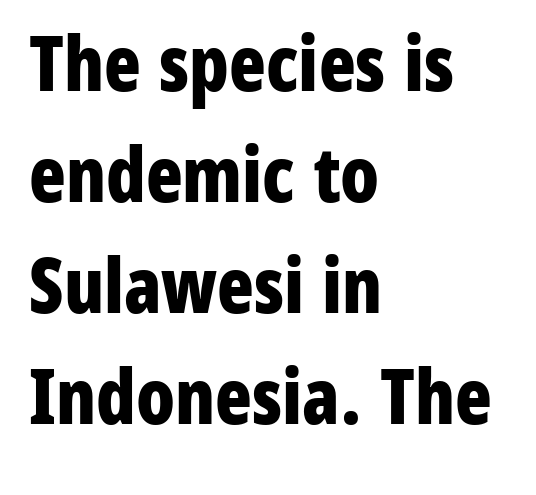
{"serif": "no", "italic": "no", "bold": "yes", "weight": "bold", "width": "condensed", "stroke_contrast": "low", "x_height": "medium", "monospaced": "no", "underline": "no", "align": "left", "line_spacing": "normal", "line_spacing_ratio": 1.46, "letter_spacing": "normal", "letter_spacing_em": 0.0, "glyph_px": 76}
